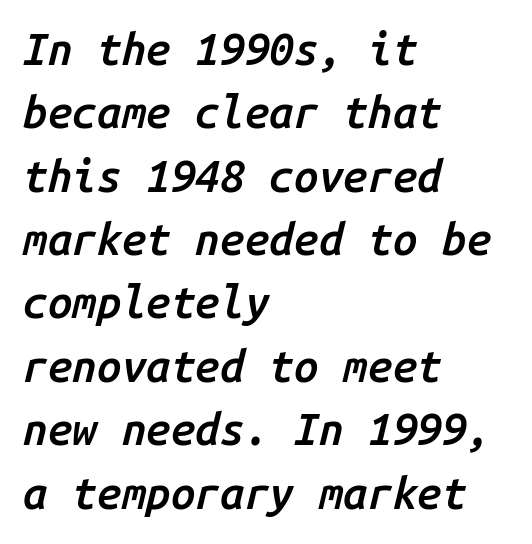
The image shows 44 px semibold type, italic (leaning right), monospaced; set left-aligned, normal line spacing (1.44x), normal letter spacing, not underlined; low stroke contrast and a medium x-height.
